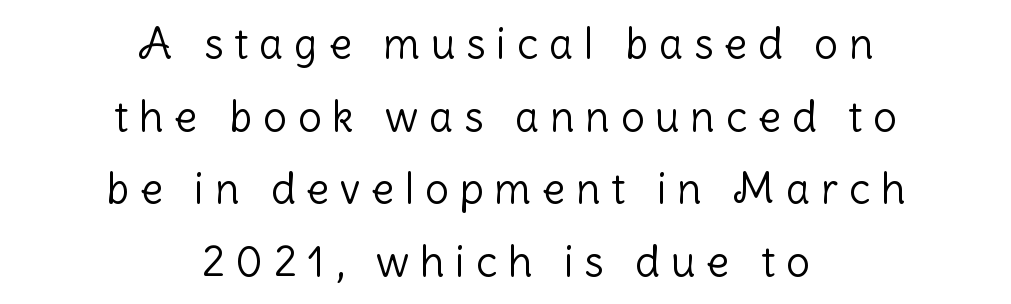
{"serif": "no", "italic": "no", "bold": "no", "weight": "light", "width": "normal", "stroke_contrast": "low", "x_height": "medium", "monospaced": "no", "underline": "no", "align": "center", "line_spacing_ratio": 1.73, "letter_spacing": "wide", "letter_spacing_em": 0.26, "glyph_px": 42}
